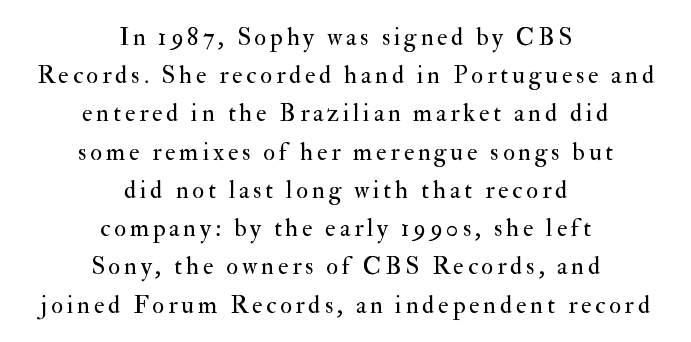
The image shows 25 px text type, upright; set centered, normal line spacing (1.53x), not underlined.
